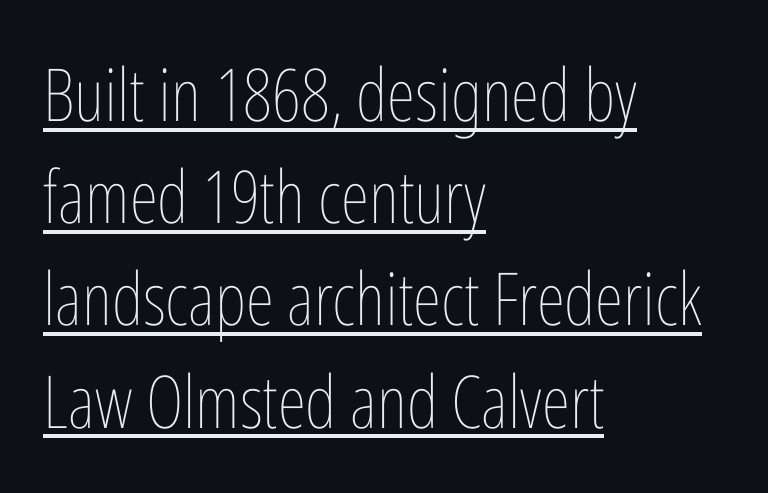
Q: Is the text bold? A: No.
Q: Is the text italic (slanted)? A: No, it is upright.
Q: Is the text underlined? A: Yes.
Q: How is the paragraph aligned? A: Left-aligned.
Q: Is the spacing between letters normal or unusually wide? A: Normal.
Q: Is the spacing between lines tight, normal or loose? A: Normal.
Q: Width (condensed, normal, or wide)? A: Condensed.
Q: Stroke contrast? A: Low.
Q: x-height? A: Medium.
Q: Monospaced? A: No.
